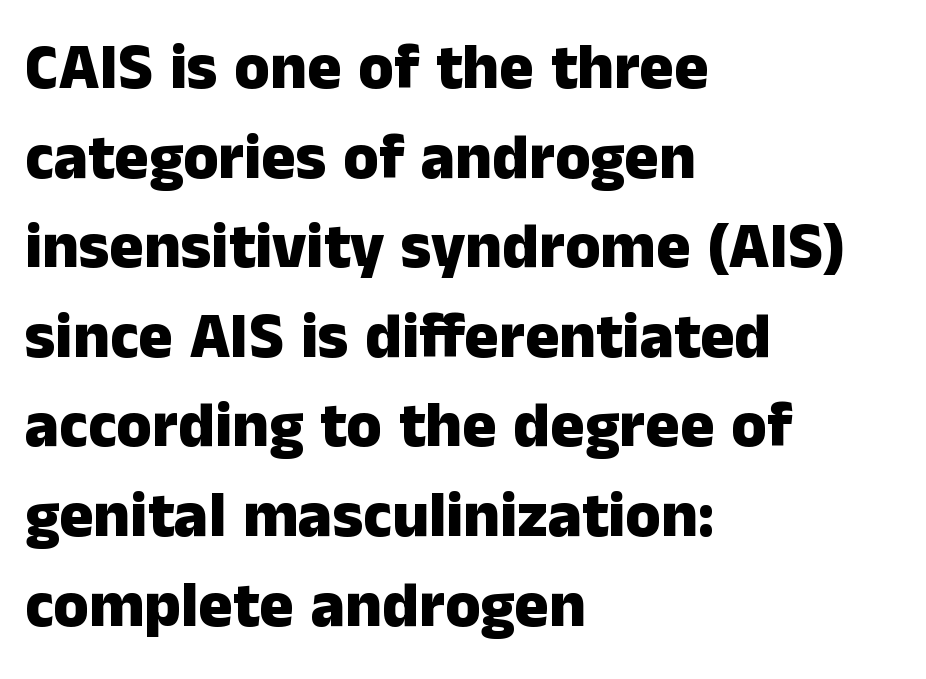
Q: Is the text bold? A: Yes.
Q: Is the text italic (slanted)? A: No, it is upright.
Q: Is the typeface a serif or a sans-serif typeface? A: Sans-serif.
Q: Is the text underlined? A: No.
Q: How is the paragraph aligned? A: Left-aligned.
Q: Is the spacing between letters normal or unusually wide? A: Normal.
Q: Is the spacing between lines tight, normal or loose? A: Normal.
Q: Width (condensed, normal, or wide)? A: Normal.
Q: Stroke contrast? A: Low.
Q: x-height? A: Medium.
Q: Monospaced? A: No.
